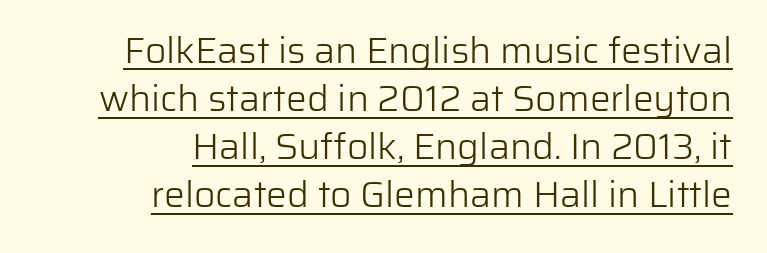
The image shows 37 px light sans-serif type, upright; set right-aligned, normal line spacing (1.3x), normal letter spacing, underlined; low stroke contrast and a medium x-height.
